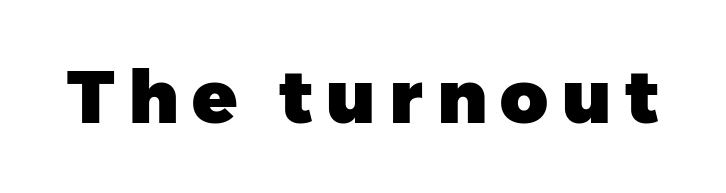
Posture: straight, roman, zero tilt. What kind of face is this? One without serifs — a sans. You'd pick this weight for a headline — it's a proper bold. You could not count columns in this text — the font is proportionally spaced. A clean baseline with only descenders dipping below it.
